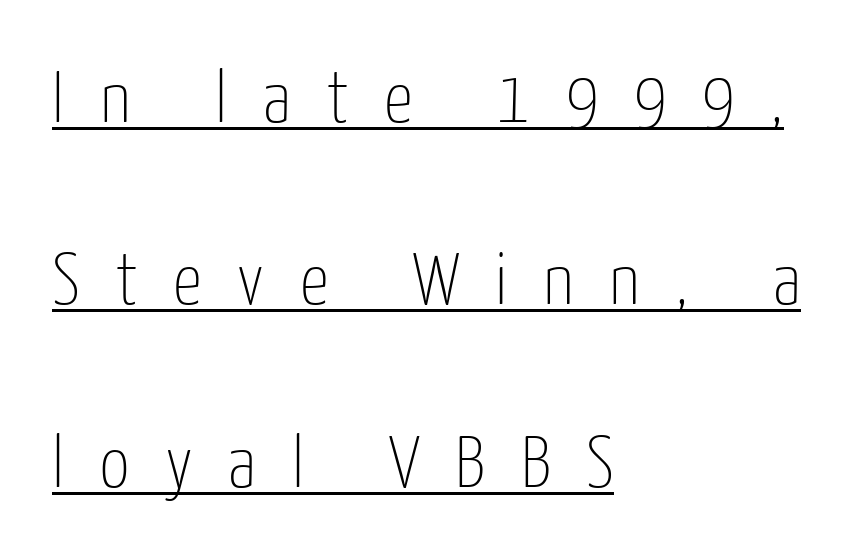
Q: Is the text bold? A: No.
Q: Is the text italic (slanted)? A: No, it is upright.
Q: Is the typeface a serif or a sans-serif typeface? A: Sans-serif.
Q: Is the text underlined? A: Yes.
Q: How is the paragraph aligned? A: Left-aligned.
Q: Is the spacing between letters normal or unusually wide? A: Unusually wide.
Q: Is the spacing between lines tight, normal or loose? A: Loose.
Q: Width (condensed, normal, or wide)? A: Condensed.
Q: Stroke contrast? A: Low.
Q: x-height? A: Medium.
Q: Monospaced? A: No.
